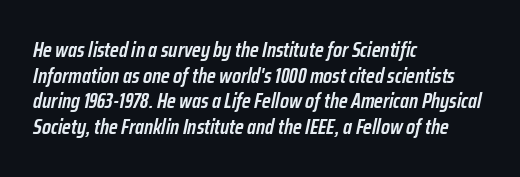
Q: Is the text bold? A: Semi-bold.
Q: Is the text italic (slanted)? A: Yes, it leans right by about 12 degrees.
Q: Is the text underlined? A: No.
Q: How is the paragraph aligned? A: Left-aligned.
Q: Is the spacing between letters normal or unusually wide? A: Normal.
